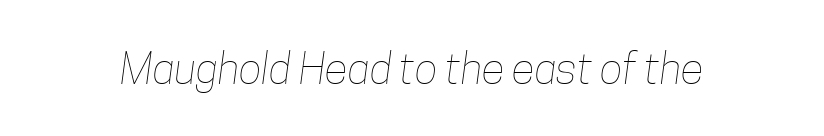
{"bold": "no", "weight": "thin", "width": "condensed", "stroke_contrast": "low", "x_height": "medium", "monospaced": "no", "underline": "no", "letter_spacing": "normal", "letter_spacing_em": 0.0, "glyph_px": 43}
